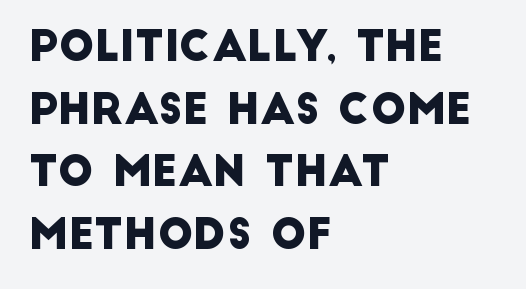
The image shows 42 px sans-serif type; set left-aligned, normal line spacing (1.49x), normal letter spacing, not underlined; low stroke contrast and a large x-height.
